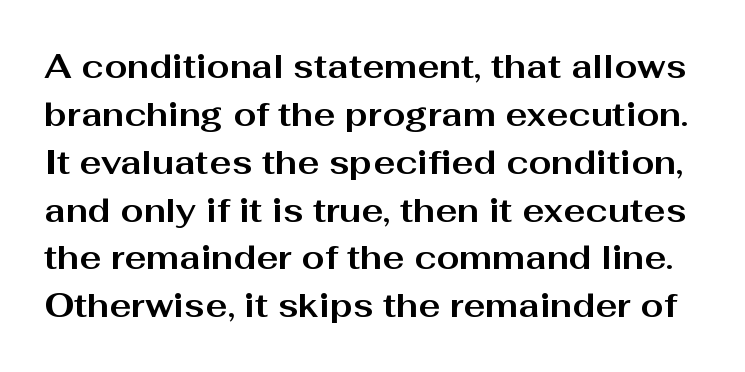
These lines are rendered in a variable-pitch font. Notice how descenders clear the ascenders below comfortably — that's standard leading. Designer's note — italics off, roman on. The typesetting leans heavy: a genuine bold. The characters display no serif detailing; their extremities are plain.
